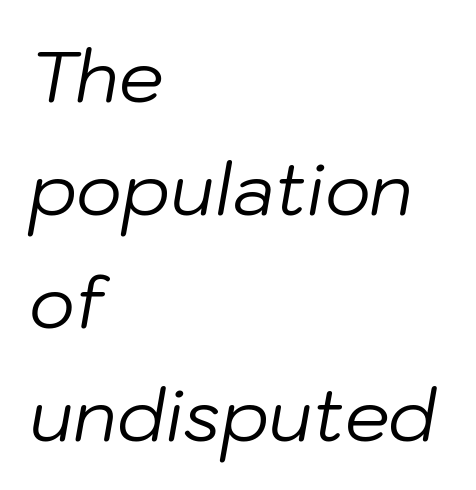
{"italic": "yes", "lean": "right", "slant_degrees": 10, "bold": "no", "weight": "regular", "width": "normal", "stroke_contrast": "low", "x_height": "medium", "monospaced": "no", "underline": "no", "align": "left", "line_spacing": "normal", "line_spacing_ratio": 1.59, "letter_spacing": "normal", "letter_spacing_em": 0.0, "glyph_px": 71}
